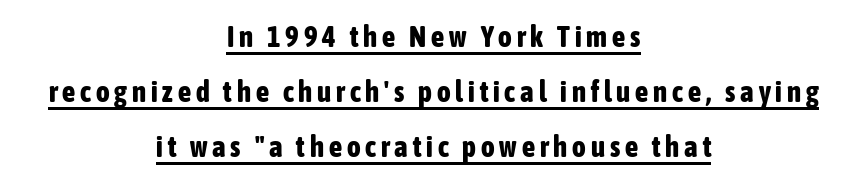
{"serif": "no", "italic": "no", "bold": "yes", "weight": "bold", "width": "condensed", "stroke_contrast": "low", "x_height": "medium", "monospaced": "no", "underline": "yes", "align": "center", "line_spacing": "loose", "line_spacing_ratio": 1.9, "glyph_px": 29}
